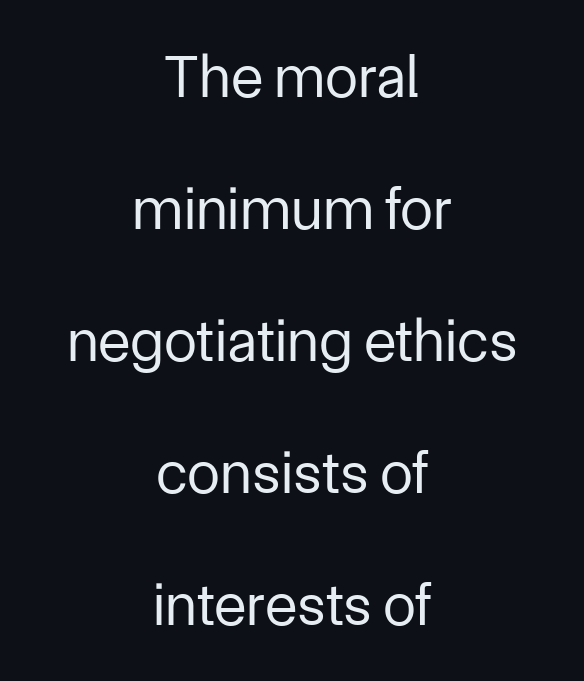
The image shows 60 px regular-weight sans-serif type, upright; set centered, loose line spacing (2.2x), normal letter spacing, not underlined; low stroke contrast and a medium x-height.
